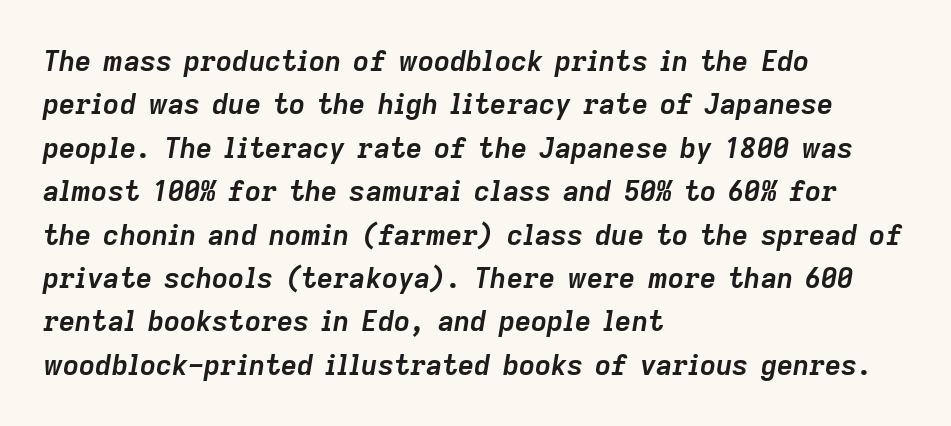
Q: Is the text bold? A: Yes.
Q: Is the text italic (slanted)? A: Yes, it leans right by about 9 degrees.
Q: Is the text underlined? A: No.
Q: How is the paragraph aligned? A: Left-aligned.
Q: Is the spacing between letters normal or unusually wide? A: Normal.
Q: Is the spacing between lines tight, normal or loose? A: Normal.
Q: Width (condensed, normal, or wide)? A: Normal.
Q: Stroke contrast? A: Low.
Q: x-height? A: Medium.
Q: Monospaced? A: No.
